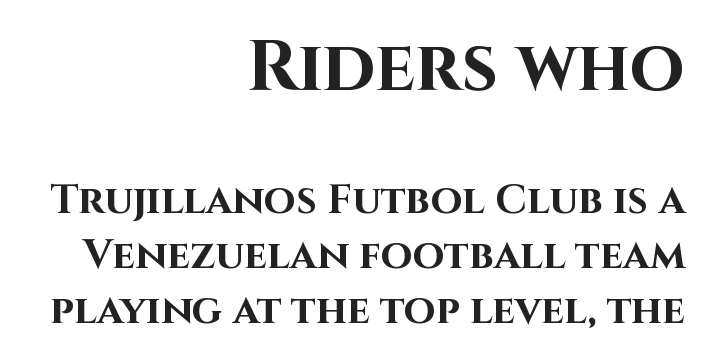
A typesetter would call this proportional, since set widths differ per character. No extra tracking has been applied to these lines. Honestly, there is no underline to notice here at all. In terms of posture, this sample is upright. Top chunk: large. Bottom chunk: small. Serif or sans? Sans — the stroke terminals are bare.
